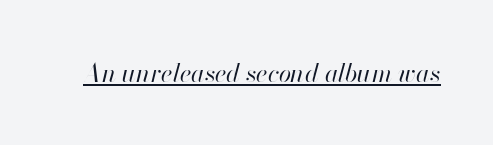
The image shows 25 px text type, italic (leaning right); set normal letter spacing, underlined.
